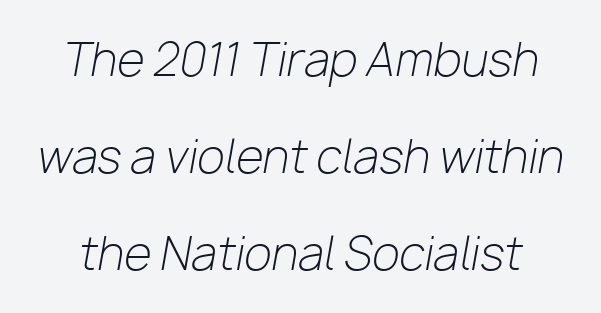
Q: Is the text bold? A: No.
Q: Is the text italic (slanted)? A: Yes, it leans right by about 10 degrees.
Q: Is the text underlined? A: No.
Q: Is the spacing between letters normal or unusually wide? A: Normal.
Q: Is the spacing between lines tight, normal or loose? A: Loose.
Q: Width (condensed, normal, or wide)? A: Normal.
Q: Stroke contrast? A: Low.
Q: x-height? A: Medium.
Q: Monospaced? A: No.
